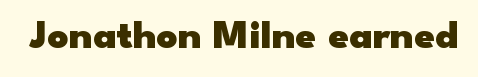
The image shows 41 px heavy, wide sans-serif type, upright; set normal letter spacing, not underlined; low stroke contrast and a small x-height.
